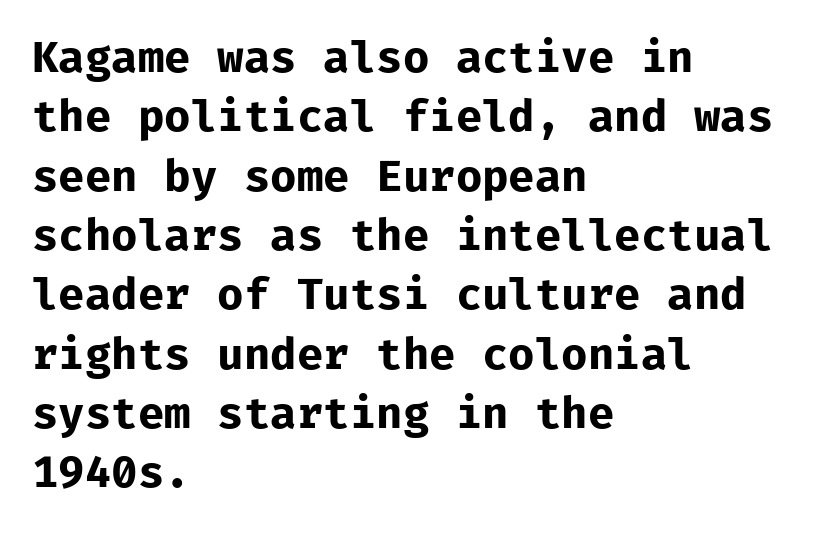
Does the lettering tilt? It doesn't — this is upright. Is the letter spacing exaggerated? No — it looks like the ordinary default. Compared with a centered layout, this one pins lines to the left instead. Type without underlining. Pretty heavy lettering here — definitely bold. Each letter's strokes conclude bluntly, with no projecting serifs.
